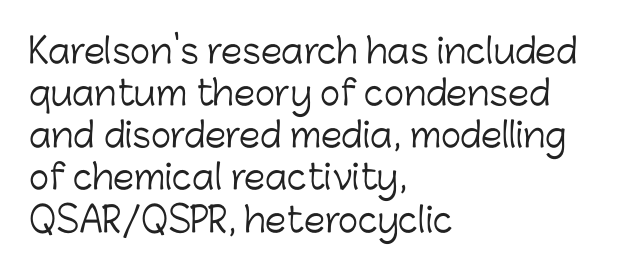
{"serif": "no", "italic": "no", "bold": "no", "weight": "light", "width": "normal", "stroke_contrast": "low", "x_height": "medium", "monospaced": "no", "underline": "no", "align": "left", "line_spacing_ratio": 1.24, "letter_spacing": "normal", "letter_spacing_em": 0.0, "glyph_px": 34}
